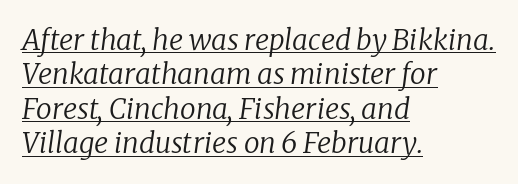
Q: Is the text bold? A: No.
Q: Is the text italic (slanted)? A: Yes, it leans right by about 8 degrees.
Q: Is the typeface a serif or a sans-serif typeface? A: Serif.
Q: Is the text underlined? A: Yes.
Q: How is the paragraph aligned? A: Left-aligned.
Q: Is the spacing between letters normal or unusually wide? A: Normal.
Q: Width (condensed, normal, or wide)? A: Normal.
Q: Stroke contrast? A: Low.
Q: x-height? A: Medium.
Q: Monospaced? A: No.
